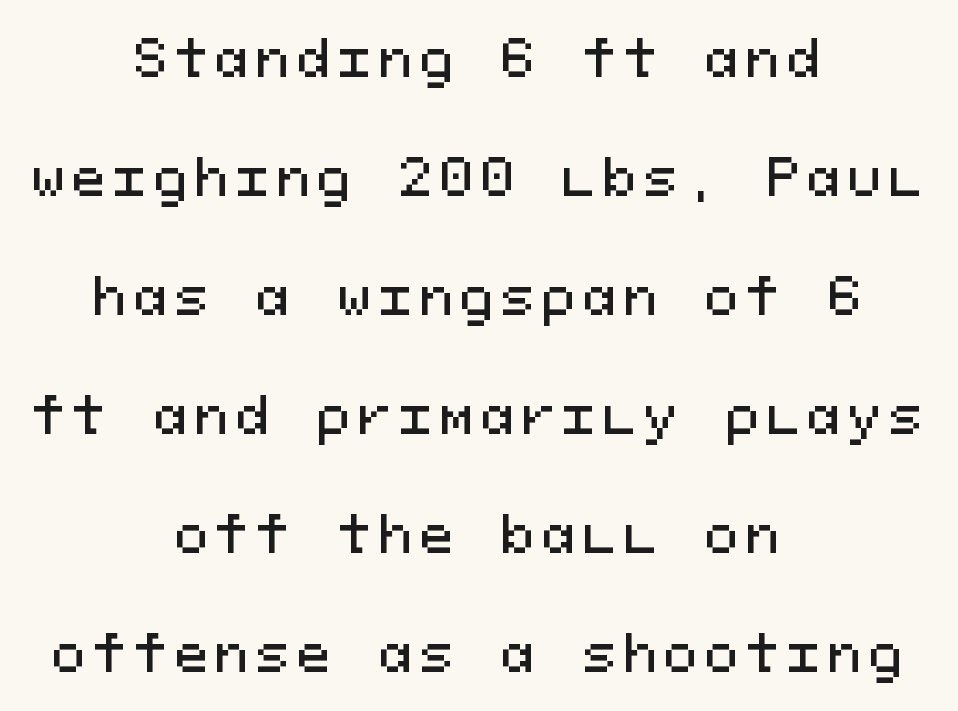
If you measured baseline to baseline, you'd find a long distance. Bare-footed words on every line. Does the copy run flush right? No — it is centered line by line. Is this a fixed-width face? Yes — each glyph sits in an identical cell. A typesetter would mark this as roman, not italic. These lines are composed in type without serifs.
